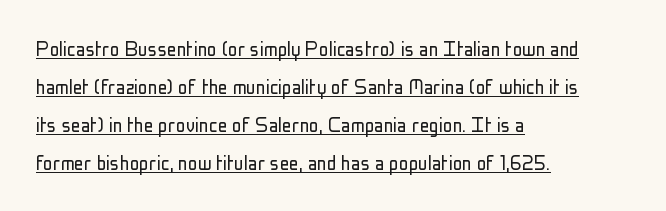
{"italic": "no", "bold": "no", "underline": "yes", "align": "left", "line_spacing": "normal", "line_spacing_ratio": 1.58, "letter_spacing": "normal", "letter_spacing_em": 0.0, "glyph_px": 24}
